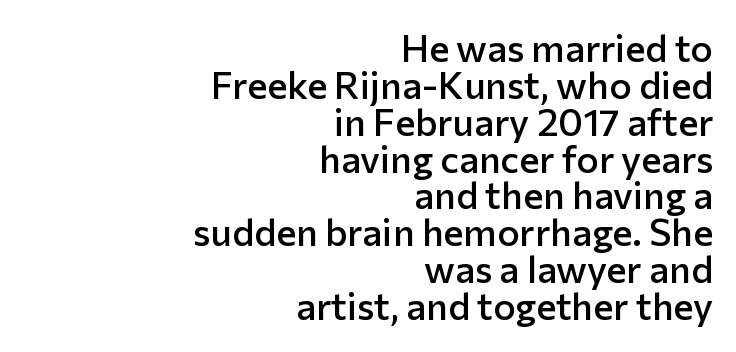
The passage shown is typed in a proportional face where columns would drift. Short note: letters normally spaced. These lines stack with their right ends in a neat column. Leading: reduced.
